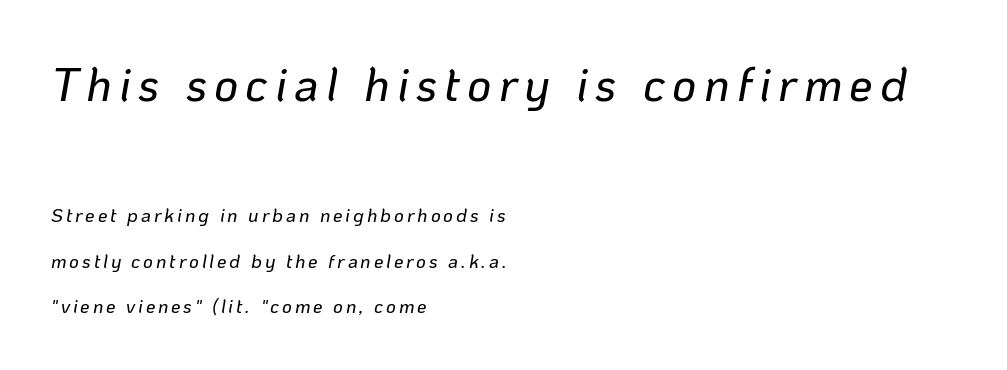
The image shows 47 px text type, italic (leaning right); set left-aligned, loose line spacing (2.41x), not underlined; the first (top) block is 2.47x larger; low stroke contrast and a medium x-height.
